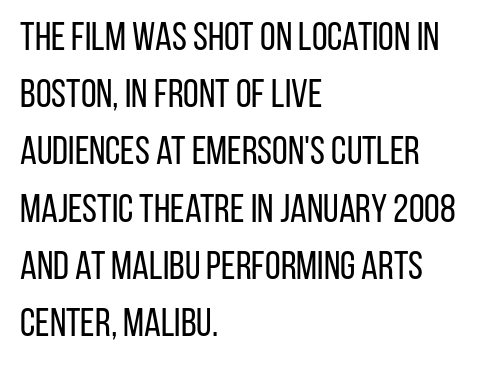
Q: Is the text bold? A: No.
Q: Is the text italic (slanted)? A: No, it is upright.
Q: Is the typeface a serif or a sans-serif typeface? A: Sans-serif.
Q: Is the text underlined? A: No.
Q: How is the paragraph aligned? A: Left-aligned.
Q: Is the spacing between letters normal or unusually wide? A: Normal.
Q: Is the spacing between lines tight, normal or loose? A: Normal.
Q: Width (condensed, normal, or wide)? A: Condensed.
Q: Stroke contrast? A: Low.
Q: x-height? A: Large.
Q: Monospaced? A: No.
